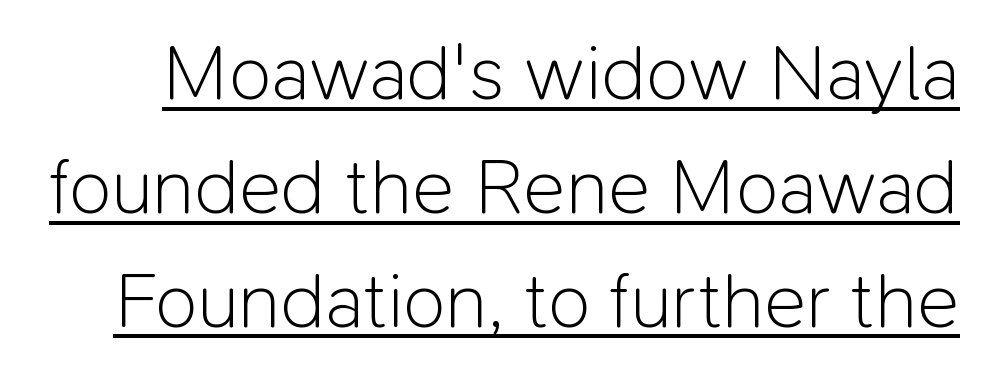
Q: Is the text bold? A: No.
Q: Is the text italic (slanted)? A: No, it is upright.
Q: Is the typeface a serif or a sans-serif typeface? A: Sans-serif.
Q: Is the text underlined? A: Yes.
Q: Is the spacing between letters normal or unusually wide? A: Normal.
Q: Is the spacing between lines tight, normal or loose? A: Normal.
Q: Width (condensed, normal, or wide)? A: Normal.
Q: Stroke contrast? A: Low.
Q: x-height? A: Medium.
Q: Monospaced? A: No.
